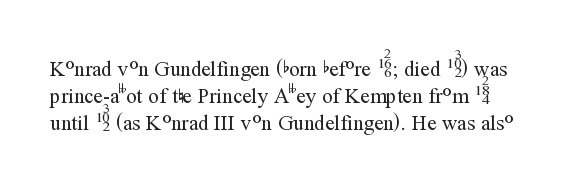
The image shows 21 px text type, upright; set normal line spacing (1.29x), normal letter spacing, not underlined.
